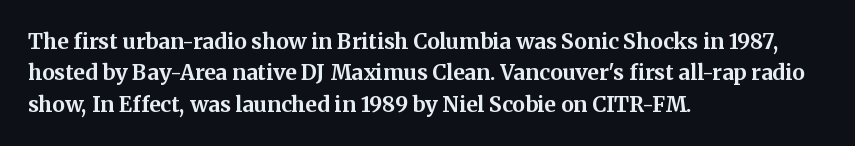
The image shows 21 px bold type, upright; set left-aligned, normal line spacing (1.5x), normal letter spacing, not underlined.
